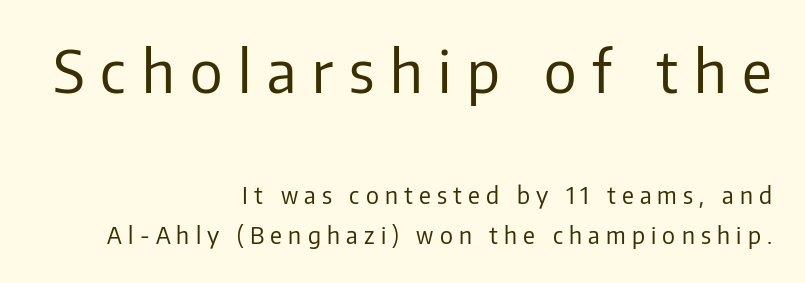
Q: Is the text bold? A: No.
Q: Is the text italic (slanted)? A: No, it is upright.
Q: Is the typeface a serif or a sans-serif typeface? A: Sans-serif.
Q: Is the text underlined? A: No.
Q: How is the paragraph aligned? A: Right-aligned.
Q: Is the spacing between letters normal or unusually wide? A: Unusually wide.
Q: Which block of text is set in a larger size, the first (top) or the second (bottom)? A: The first (top) one.
Q: Width (condensed, normal, or wide)? A: Normal.
Q: Stroke contrast? A: Low.
Q: x-height? A: Medium.
Q: Monospaced? A: No.
